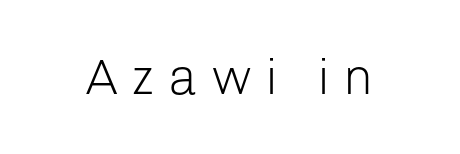
{"serif": "no", "italic": "no", "bold": "no", "weight": "light", "width": "normal", "stroke_contrast": "low", "x_height": "medium", "monospaced": "no", "underline": "no", "letter_spacing": "wide", "letter_spacing_em": 0.27, "glyph_px": 50}
